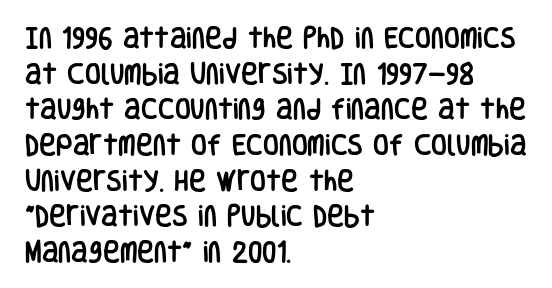
The image shows 23 px text type, upright; set left-aligned, normal line spacing (1.55x), normal letter spacing, not underlined.
